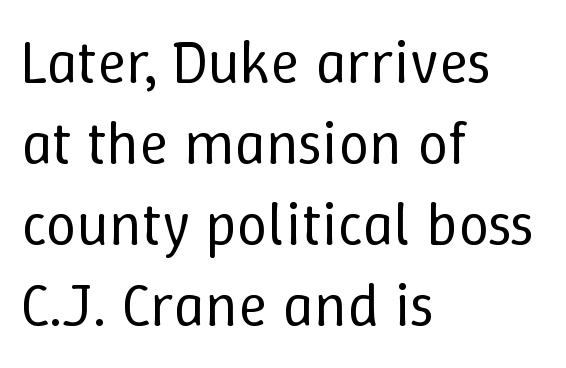
{"italic": "no", "bold": "no", "weight": "regular", "width": "normal", "stroke_contrast": "low", "x_height": "medium", "monospaced": "no", "underline": "no", "align": "left", "line_spacing": "normal", "line_spacing_ratio": 1.33, "letter_spacing": "normal", "letter_spacing_em": 0.0, "glyph_px": 61}
